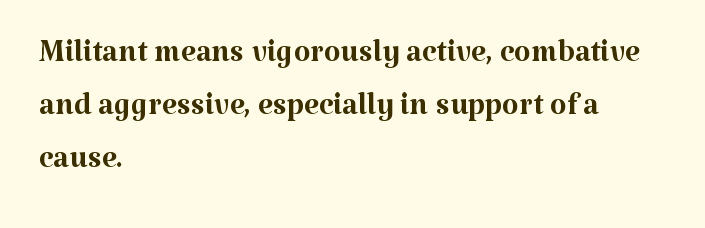
Q: Is the text bold? A: No.
Q: Is the text italic (slanted)? A: No, it is upright.
Q: Is the typeface a serif or a sans-serif typeface? A: Serif.
Q: Is the text underlined? A: No.
Q: How is the paragraph aligned? A: Left-aligned.
Q: Is the spacing between letters normal or unusually wide? A: Normal.
Q: Width (condensed, normal, or wide)? A: Normal.
Q: Stroke contrast? A: Medium.
Q: x-height? A: Medium.
Q: Monospaced? A: No.
